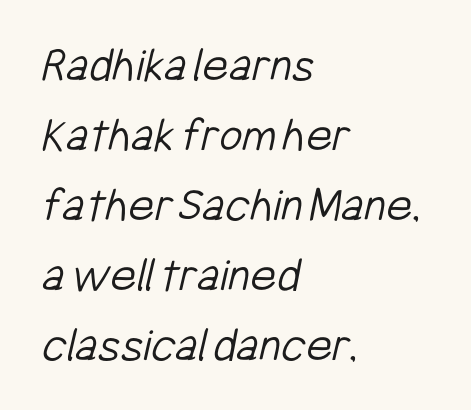
{"serif": "no", "bold": "no", "weight": "light", "width": "condensed", "stroke_contrast": "low", "x_height": "medium", "monospaced": "no", "underline": "no", "align": "left", "line_spacing": "normal", "line_spacing_ratio": 1.4, "letter_spacing": "normal", "letter_spacing_em": 0.0, "glyph_px": 50}
